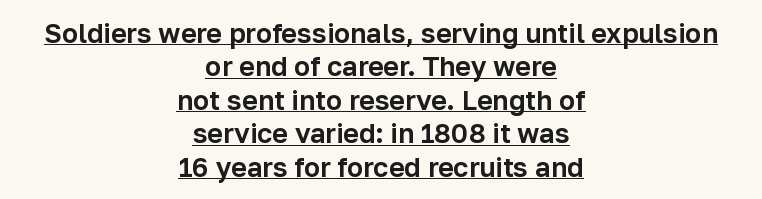
The image shows 27 px text type, upright; set centered, line spacing 1.24x, normal letter spacing, underlined.
